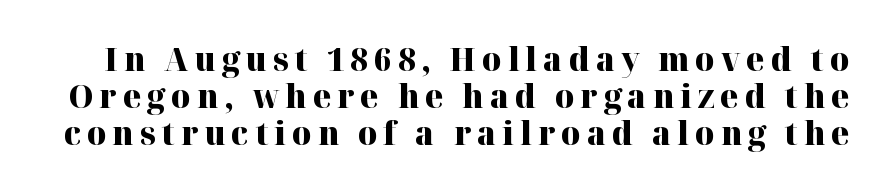
The letters advance in unequal steps, a hallmark of proportional type. The rendering uses a bold face; every stroke is thick and dark. Posture: vertical. Unmarked baselines from the first word to the last. Check where the strokes stop: tiny serifs finish them off.
